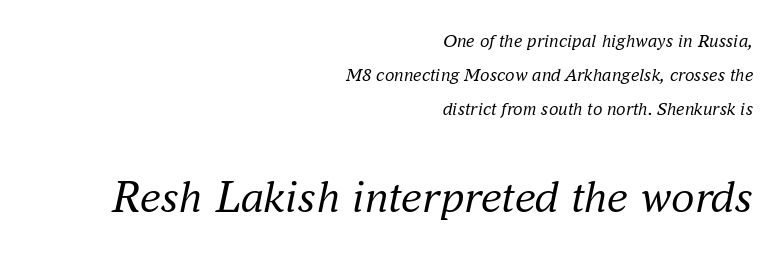
Counters stay open thanks to moderate or lighter strokes. The tracking reads as untouched default to a designer's eye. Each letter keeps its own natural width here, so spacing adapts to shape. Old-style or modern, the face here clearly has serifs. Horizontally, the lines are justified to the trailing edge only.
